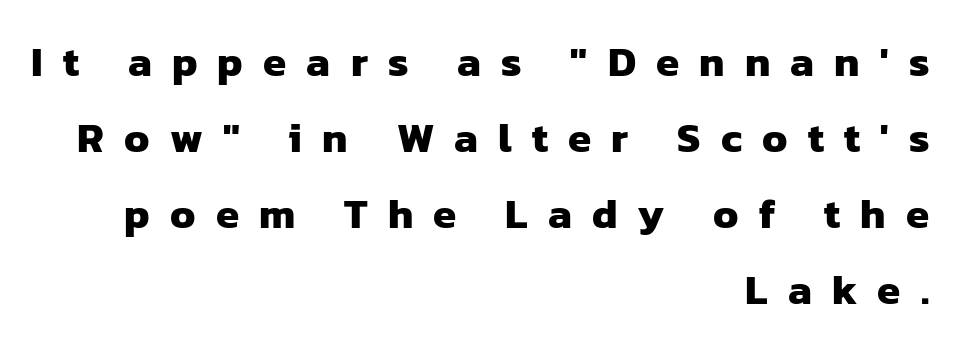
The image shows 42 px heavy sans-serif type; set right-aligned, line spacing 1.81x, unusually wide letter spacing (+0.48 em), not underlined; low stroke contrast and a medium x-height.
